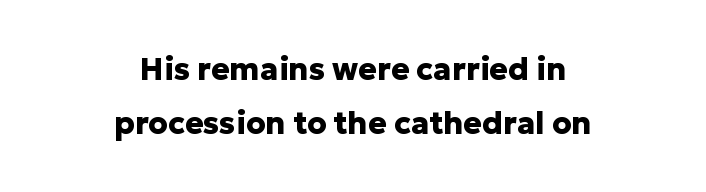
Heavy-handed strokes throughout: this text is bold. The lettering holds an erect, upright posture throughout. Standard letterfit; no display-style spreading of the glyphs. In CSS terms this would be text-align: center.
